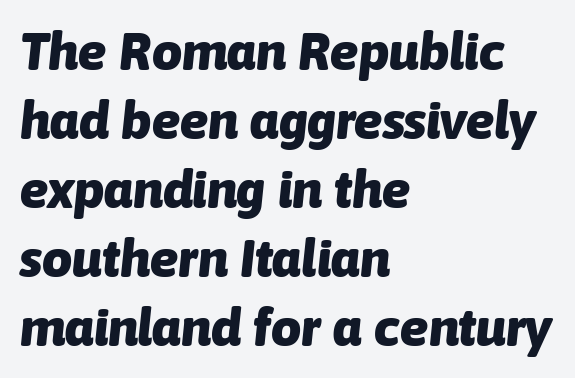
Q: Is the text bold? A: Yes.
Q: Is the text italic (slanted)? A: Yes, it leans right by about 6 degrees.
Q: Is the text underlined? A: No.
Q: How is the paragraph aligned? A: Left-aligned.
Q: Is the spacing between letters normal or unusually wide? A: Normal.
Q: Is the spacing between lines tight, normal or loose? A: Normal.
Q: Width (condensed, normal, or wide)? A: Normal.
Q: Stroke contrast? A: Low.
Q: x-height? A: Medium.
Q: Monospaced? A: No.
